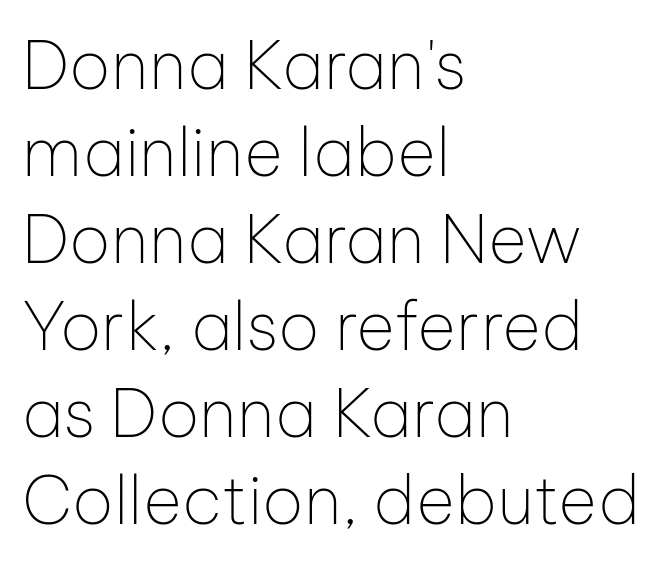
{"serif": "no", "italic": "no", "bold": "no", "weight": "thin", "width": "normal", "stroke_contrast": "low", "x_height": "medium", "monospaced": "no", "underline": "no", "align": "left", "line_spacing": "normal", "line_spacing_ratio": 1.3, "letter_spacing": "normal", "letter_spacing_em": 0.0, "glyph_px": 67}
